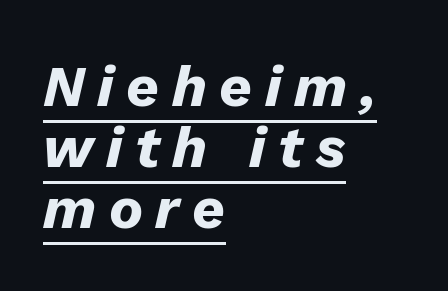
Q: Is the text bold? A: Yes.
Q: Is the text italic (slanted)? A: Yes, it leans right by about 13 degrees.
Q: Is the text underlined? A: Yes.
Q: How is the paragraph aligned? A: Left-aligned.
Q: Is the spacing between letters normal or unusually wide? A: Unusually wide.
Q: Is the spacing between lines tight, normal or loose? A: Tight.
Q: Width (condensed, normal, or wide)? A: Normal.
Q: Stroke contrast? A: Low.
Q: x-height? A: Medium.
Q: Monospaced? A: No.
